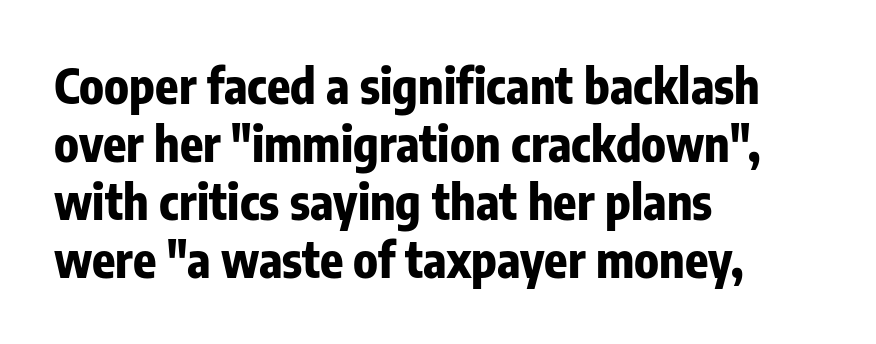
Q: Is the text bold? A: Yes.
Q: Is the text italic (slanted)? A: No, it is upright.
Q: Is the typeface a serif or a sans-serif typeface? A: Sans-serif.
Q: Is the text underlined? A: No.
Q: How is the paragraph aligned? A: Left-aligned.
Q: Is the spacing between letters normal or unusually wide? A: Normal.
Q: Width (condensed, normal, or wide)? A: Condensed.
Q: Stroke contrast? A: Low.
Q: x-height? A: Medium.
Q: Monospaced? A: No.
